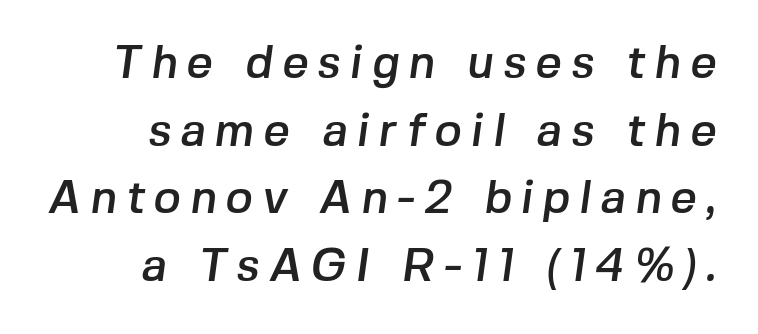
Is this a fixed-width face? No — the glyphs have proportional, varying widths. The space beneath each line is pristine and unruled. Tracking value appears strongly positive — letters spread wide. Evenly set lines give the paragraph a standard silhouette. Examine the stroke ends and you'll find no serifs.
